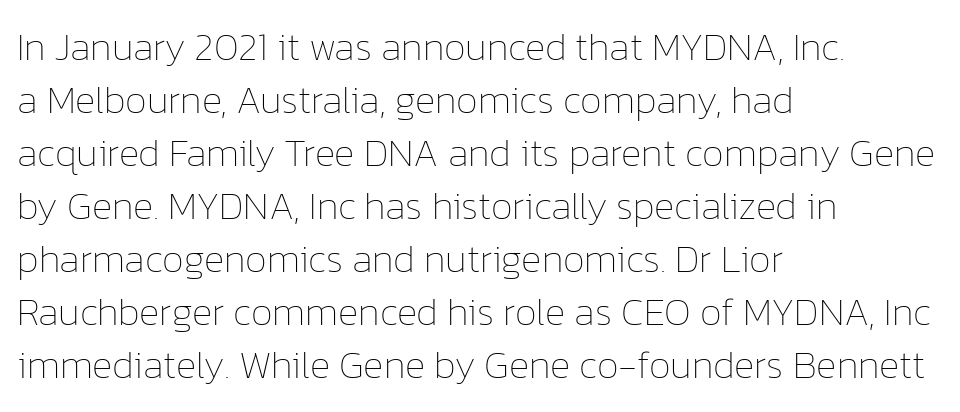
Q: Is the text bold? A: No.
Q: Is the text italic (slanted)? A: No, it is upright.
Q: Is the text underlined? A: No.
Q: How is the paragraph aligned? A: Left-aligned.
Q: Is the spacing between letters normal or unusually wide? A: Normal.
Q: Is the spacing between lines tight, normal or loose? A: Normal.
Q: Width (condensed, normal, or wide)? A: Normal.
Q: Stroke contrast? A: Low.
Q: x-height? A: Medium.
Q: Monospaced? A: No.
